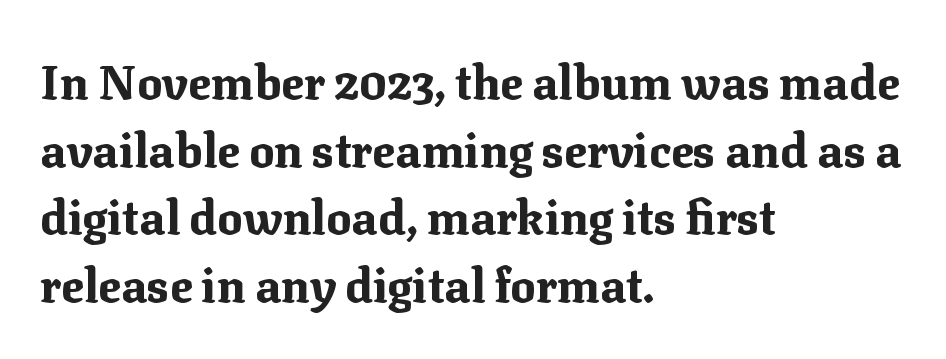
Q: Is the text bold? A: Yes.
Q: Is the text italic (slanted)? A: No, it is upright.
Q: Is the typeface a serif or a sans-serif typeface? A: Serif.
Q: Is the text underlined? A: No.
Q: How is the paragraph aligned? A: Left-aligned.
Q: Is the spacing between letters normal or unusually wide? A: Normal.
Q: Is the spacing between lines tight, normal or loose? A: Normal.
Q: Width (condensed, normal, or wide)? A: Normal.
Q: Stroke contrast? A: Medium.
Q: x-height? A: Medium.
Q: Monospaced? A: No.
